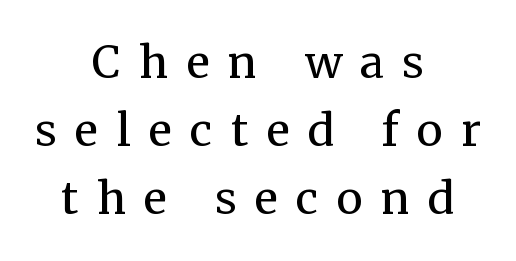
{"serif": "yes", "italic": "no", "bold": "no", "weight": "regular", "width": "normal", "stroke_contrast": "medium", "x_height": "medium", "monospaced": "no", "underline": "no", "align": "center", "line_spacing": "normal", "line_spacing_ratio": 1.54, "letter_spacing": "wide", "letter_spacing_em": 0.42, "glyph_px": 44}
